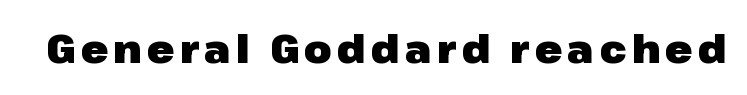
When letters stand straight like this, we call the style roman or upright. These words are printed bold, with thick strokes throughout. The designer went with a sans here, leaving each stem footless. Unmarked baselines from the first word to the last. This sample has the flowing, uneven cadence of proportional lettering.
